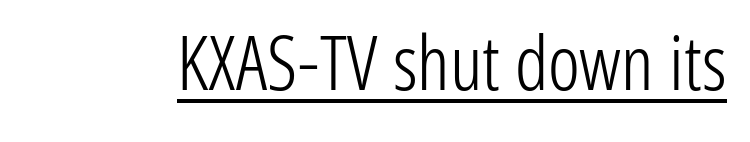
The image shows 75 px light, condensed sans-serif type, upright; set normal letter spacing, underlined; low stroke contrast and a medium x-height.
